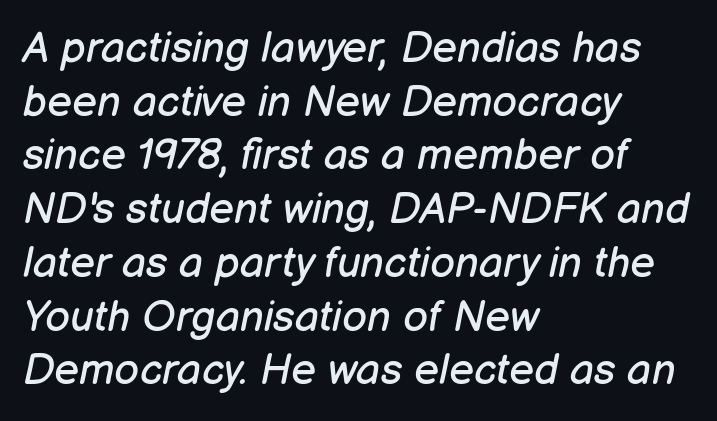
The image shows 43 px regular-weight type, italic (leaning right); set left-aligned, normal line spacing (1.25x), normal letter spacing, not underlined; low stroke contrast and a medium x-height.
